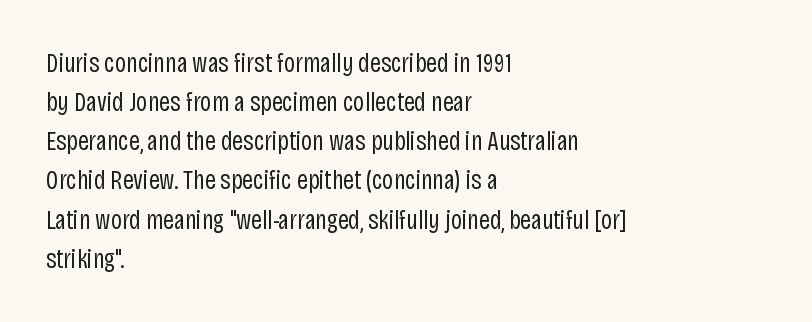
Default kerning and tracking; the words read as compact shapes. No heavy texture on the line: the type isn't bold. A roman cut, with each character standing at attention. Notice how the passage keeps a crisp vertical edge on the left only. Bare-footed words on every line.
